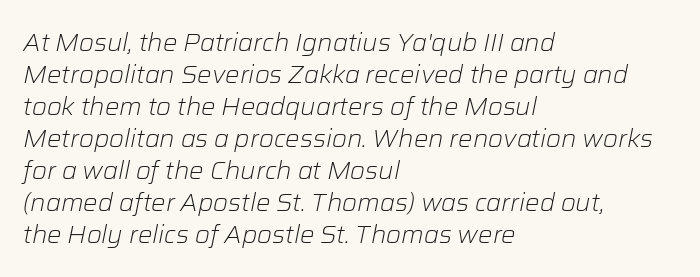
{"italic": "yes", "lean": "right", "slant_degrees": 12, "bold": "no", "underline": "no", "align": "left", "line_spacing": "normal", "line_spacing_ratio": 1.33, "letter_spacing": "normal", "letter_spacing_em": 0.0, "glyph_px": 24}
